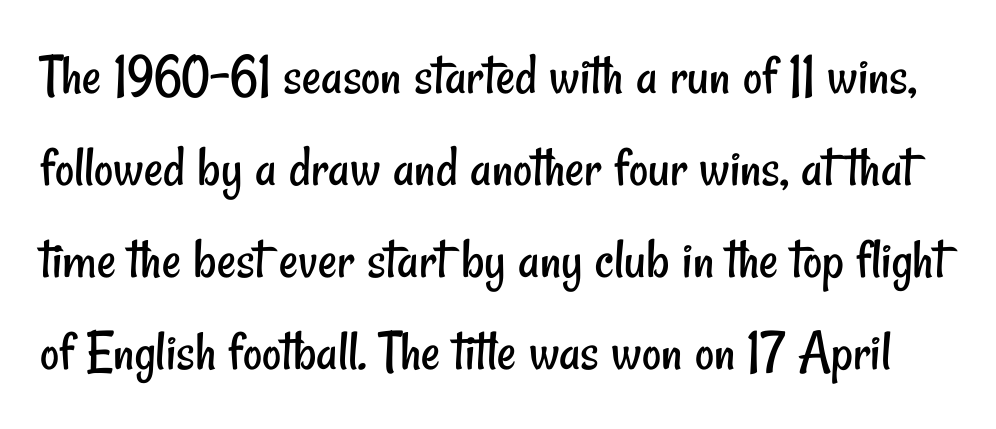
The image shows 59 px regular-weight, condensed sans-serif type; set normal line spacing (1.56x), normal letter spacing, not underlined; low stroke contrast and a small x-height.
